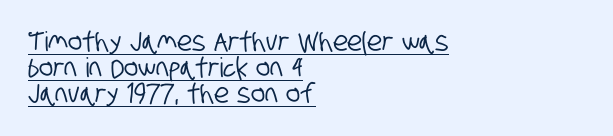
The image shows 27 px text type; set left-aligned, tight line spacing (0.96x), normal letter spacing, underlined.
